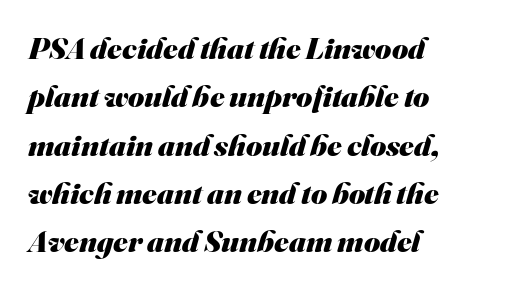
The image shows 31 px heavy sans-serif type; set left-aligned, normal line spacing (1.56x), normal letter spacing, not underlined; medium stroke contrast and a small x-height.
